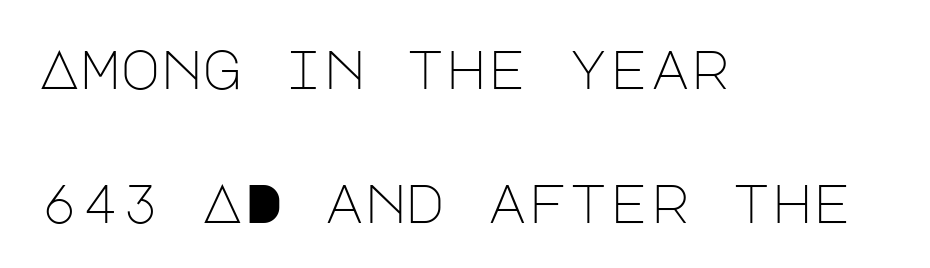
Q: Is the text bold? A: No.
Q: Is the text italic (slanted)? A: No, it is upright.
Q: Is the typeface a serif or a sans-serif typeface? A: Sans-serif.
Q: Is the text underlined? A: No.
Q: How is the paragraph aligned? A: Left-aligned.
Q: Is the spacing between letters normal or unusually wide? A: Normal.
Q: Is the spacing between lines tight, normal or loose? A: Loose.
Q: Width (condensed, normal, or wide)? A: Normal.
Q: Stroke contrast? A: Low.
Q: x-height? A: Large.
